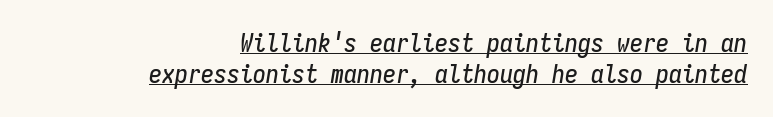
{"italic": "yes", "lean": "right", "slant_degrees": 9, "underline": "yes", "align": "right", "line_spacing_ratio": 1.18, "letter_spacing": "normal", "letter_spacing_em": 0.0, "glyph_px": 26}
